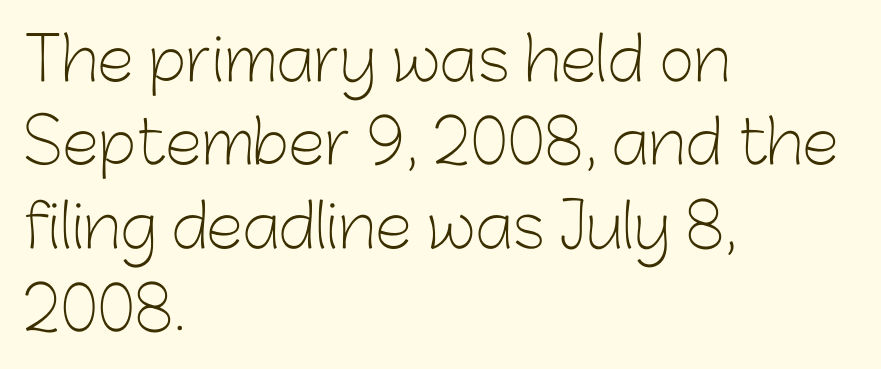
The image shows 60 px light sans-serif type, upright; set left-aligned, normal line spacing (1.39x), normal letter spacing, not underlined; low stroke contrast and a medium x-height.
